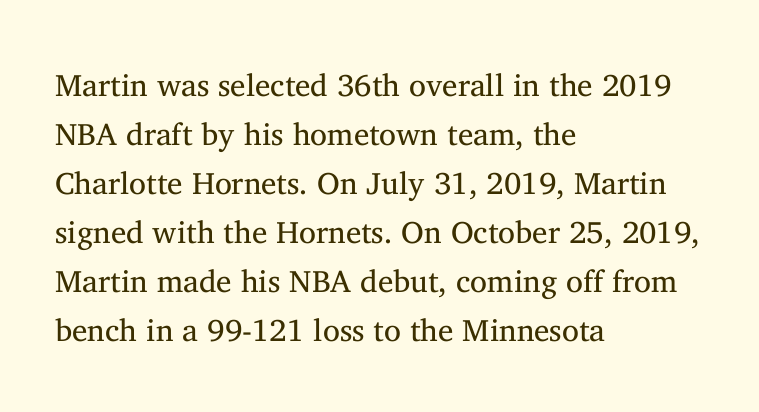
The strokes are not fattened; the text isn't bold. Normally led — the rows are evenly, conventionally spaced. The glyphs are unaccompanied by any horizontal stroke below them. The face used here is rendered with its standard letterfit. The designer went with a serif here, giving each stem small feet.
